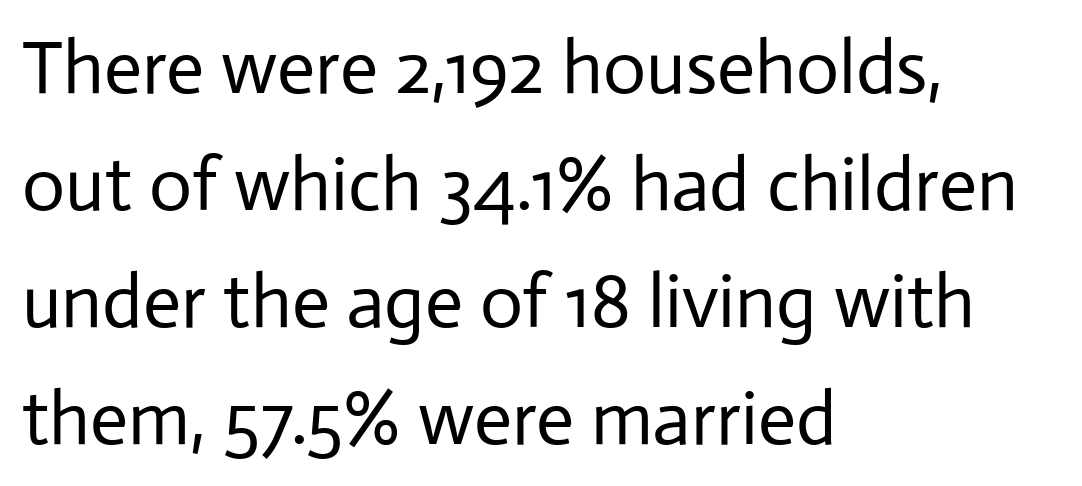
The image shows 75 px regular-weight sans-serif type, upright; set left-aligned, normal line spacing (1.56x), normal letter spacing, not underlined; low stroke contrast and a medium x-height.
